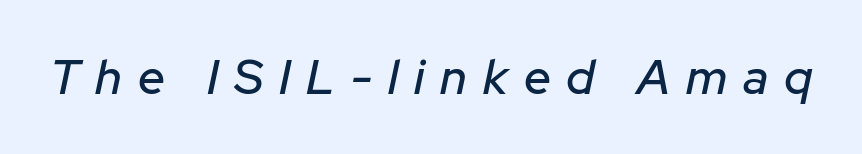
{"italic": "yes", "lean": "right", "slant_degrees": 12, "width": "normal", "stroke_contrast": "low", "x_height": "medium", "monospaced": "no", "underline": "no", "letter_spacing": "wide", "letter_spacing_em": 0.33, "glyph_px": 48}
